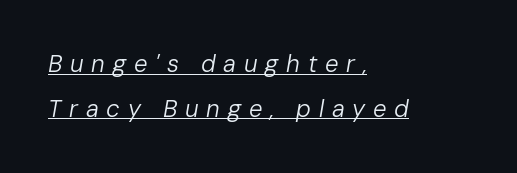
The image shows 24 px text type, italic (leaning right); set left-aligned, line spacing 1.87x, unusually wide letter spacing (+0.32 em), underlined.
